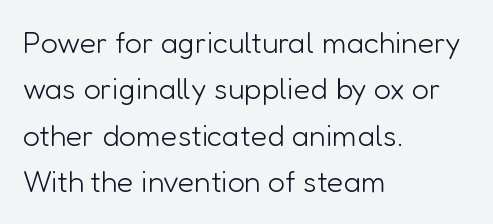
Q: Is the text bold? A: No.
Q: Is the text italic (slanted)? A: No, it is upright.
Q: Is the typeface a serif or a sans-serif typeface? A: Sans-serif.
Q: Is the text underlined? A: No.
Q: How is the paragraph aligned? A: Left-aligned.
Q: Is the spacing between letters normal or unusually wide? A: Normal.
Q: Is the spacing between lines tight, normal or loose? A: Normal.
Q: Width (condensed, normal, or wide)? A: Normal.
Q: Stroke contrast? A: Low.
Q: x-height? A: Medium.
Q: Monospaced? A: No.
